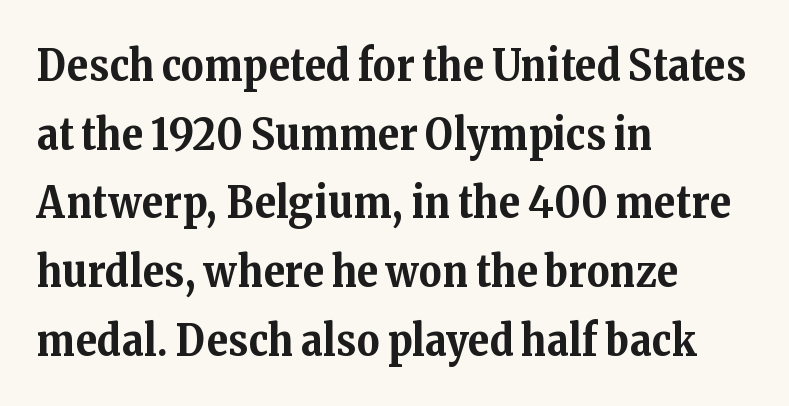
The face used here is seriffed, in the tradition of book romans. The axis of the letterforms is exactly vertical. Is there much room between lines? A standard amount, neither cramped nor airy. Default kerning and tracking; the words read as compact shapes. Compared with a centered layout, this one pins lines to the left instead.
